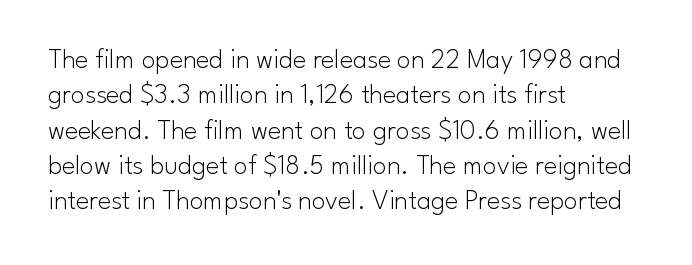
The image shows 28 px light sans-serif type, upright; set left-aligned, normal line spacing (1.26x), normal letter spacing, not underlined; low stroke contrast and a small x-height.
